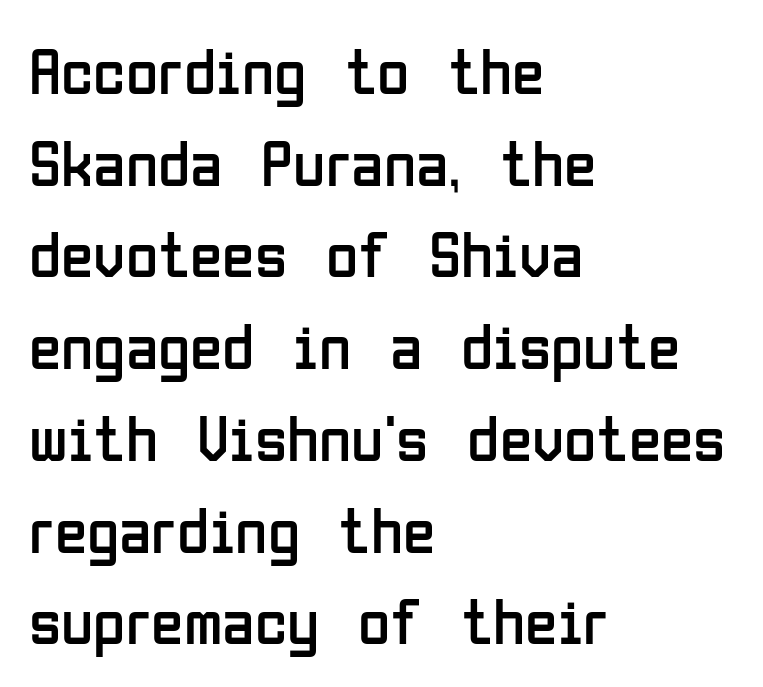
Q: Is the text bold? A: No.
Q: Is the text italic (slanted)? A: No, it is upright.
Q: Is the typeface a serif or a sans-serif typeface? A: Sans-serif.
Q: Is the text underlined? A: No.
Q: How is the paragraph aligned? A: Left-aligned.
Q: Is the spacing between letters normal or unusually wide? A: Normal.
Q: Is the spacing between lines tight, normal or loose? A: Normal.
Q: Width (condensed, normal, or wide)? A: Condensed.
Q: Stroke contrast? A: Low.
Q: x-height? A: Medium.
Q: Monospaced? A: No.
